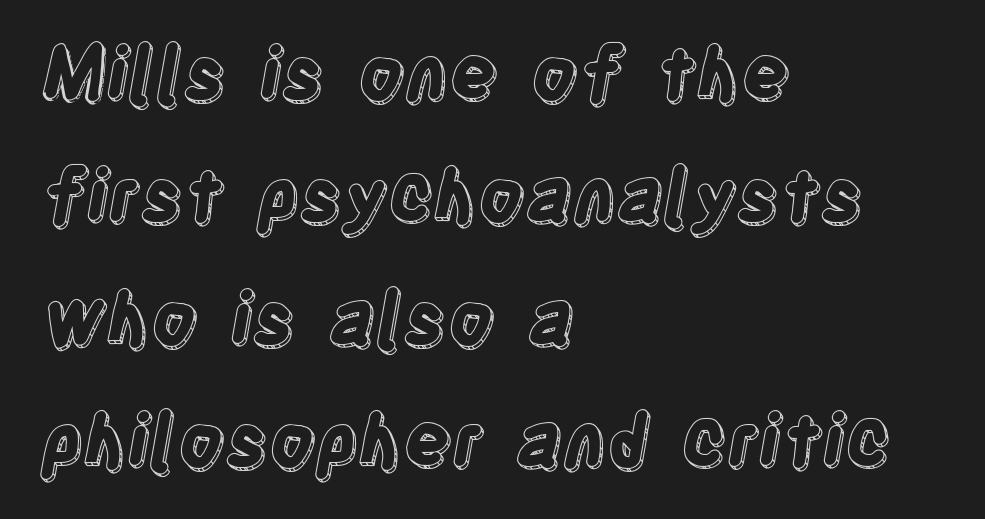
No extra tracking has been applied to these lines. Here the designer chose a conventional face with non-uniform glyph widths. Reading down the column, the eye jumps a familiar distance to each next line. Leftover space on each line is placed entirely after the last word. The zone under the glyphs is completely vacant.
